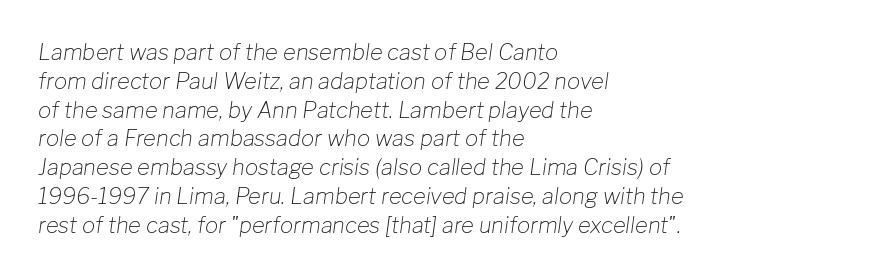
The image shows 22 px text type, italic (leaning right); set left-aligned, normal line spacing (1.31x), normal letter spacing, not underlined.
